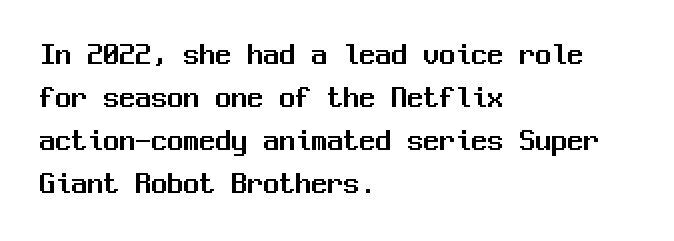
{"serif": "no", "italic": "no", "width": "normal", "stroke_contrast": "medium", "x_height": "medium", "monospaced": "yes", "underline": "no", "align": "left", "line_spacing": "normal", "line_spacing_ratio": 1.34, "letter_spacing": "normal", "letter_spacing_em": 0.0, "glyph_px": 32}
